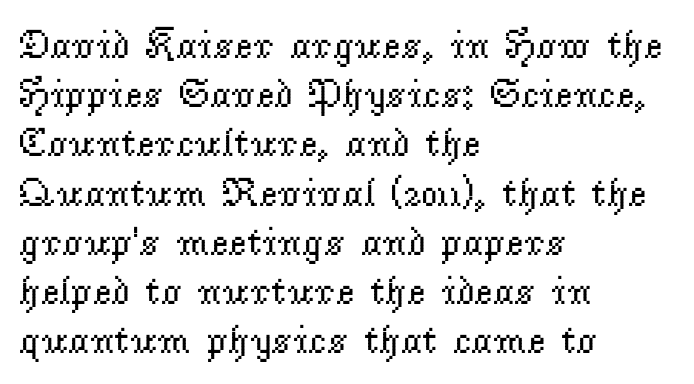
Q: Is the text bold? A: No.
Q: Is the text italic (slanted)? A: No, it is upright.
Q: Is the typeface a serif or a sans-serif typeface? A: Serif.
Q: Is the text underlined? A: No.
Q: How is the paragraph aligned? A: Left-aligned.
Q: Is the spacing between letters normal or unusually wide? A: Normal.
Q: Width (condensed, normal, or wide)? A: Normal.
Q: Stroke contrast? A: Low.
Q: x-height? A: Small.
Q: Monospaced? A: No.
